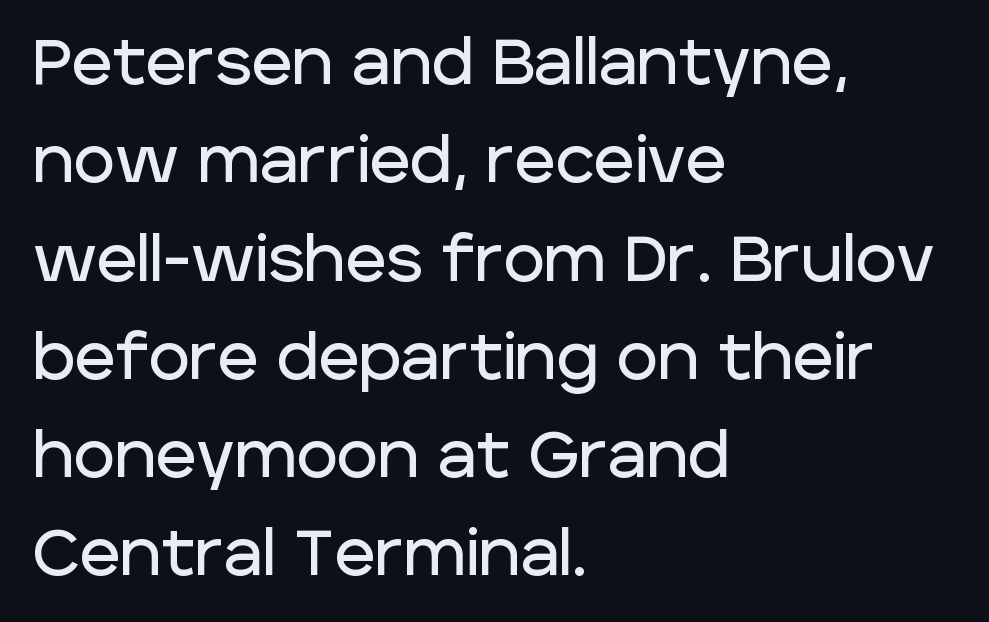
The image shows 63 px sans-serif type, upright; set left-aligned, normal line spacing (1.56x), normal letter spacing, not underlined; low stroke contrast and a large x-height.
